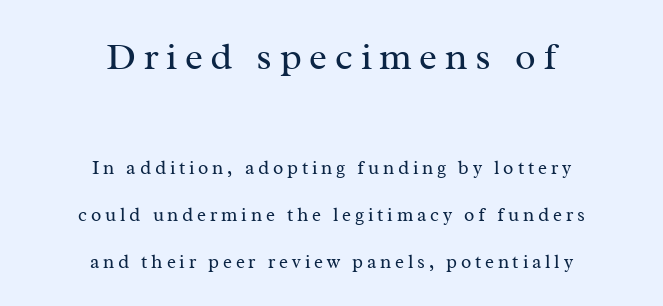
The image shows 38 px regular-weight serif type, upright; set centered, loose line spacing (2.45x), unusually wide letter spacing (+0.2 em), not underlined; the first (top) block is 2.0x larger; medium stroke contrast and a medium x-height.
